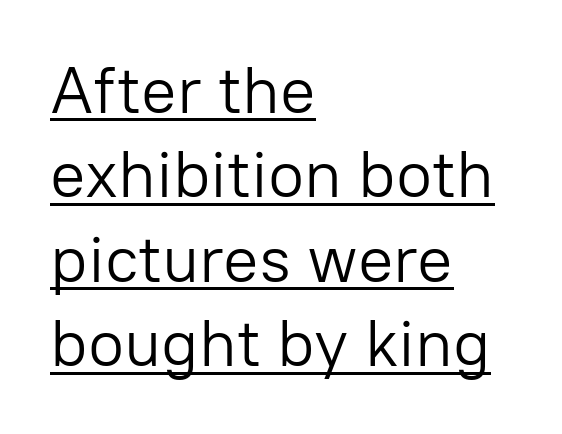
Q: Is the text bold? A: No.
Q: Is the text italic (slanted)? A: No, it is upright.
Q: Is the typeface a serif or a sans-serif typeface? A: Sans-serif.
Q: Is the text underlined? A: Yes.
Q: How is the paragraph aligned? A: Left-aligned.
Q: Is the spacing between letters normal or unusually wide? A: Normal.
Q: Is the spacing between lines tight, normal or loose? A: Normal.
Q: Width (condensed, normal, or wide)? A: Normal.
Q: Stroke contrast? A: Low.
Q: x-height? A: Medium.
Q: Monospaced? A: No.
